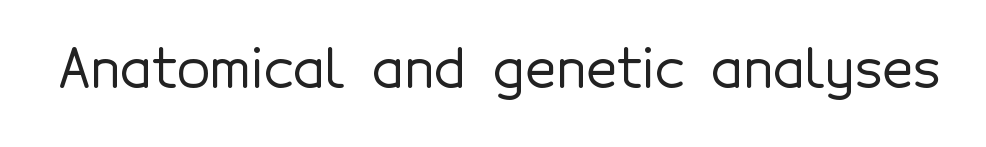
Q: Is the text italic (slanted)? A: No, it is upright.
Q: Is the typeface a serif or a sans-serif typeface? A: Sans-serif.
Q: Is the text underlined? A: No.
Q: Is the spacing between letters normal or unusually wide? A: Normal.
Q: Width (condensed, normal, or wide)? A: Normal.
Q: x-height? A: Medium.
Q: Monospaced? A: No.
